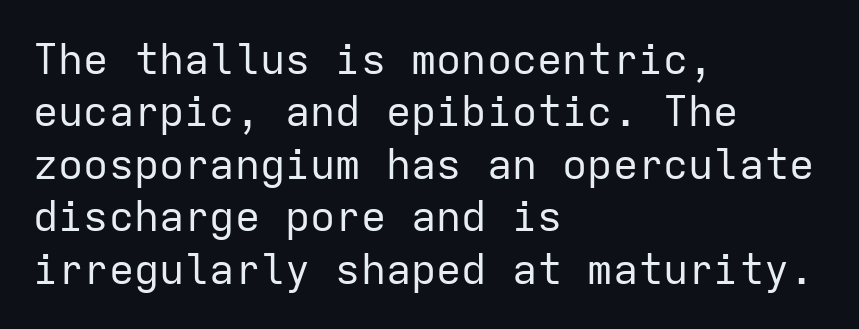
The image shows 42 px regular-weight sans-serif type, upright, monospaced; set left-aligned, normal line spacing (1.25x), normal letter spacing, not underlined; low stroke contrast and a medium x-height.
